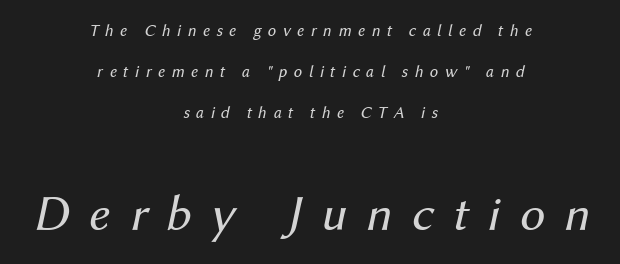
This sample is center-justified, so both line endings float freely. Letters have the restrained weight of plain body copy at most. Line spacing here is loose. These lines are rendered in a variable-pitch font. The typography opts for an oblique posture over an upright one.
